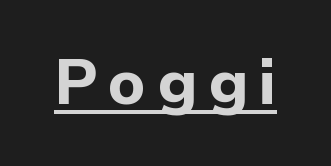
The image shows 64 px bold sans-serif type, upright; set underlined; low stroke contrast and a medium x-height.
